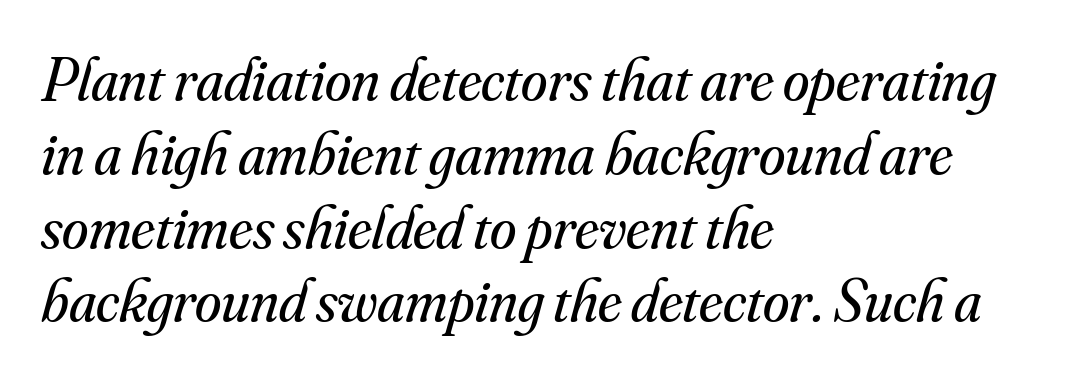
The image shows 60 px regular-weight serif type, italic (leaning right); set left-aligned, line spacing 1.23x, normal letter spacing, not underlined; medium stroke contrast and a small x-height.
